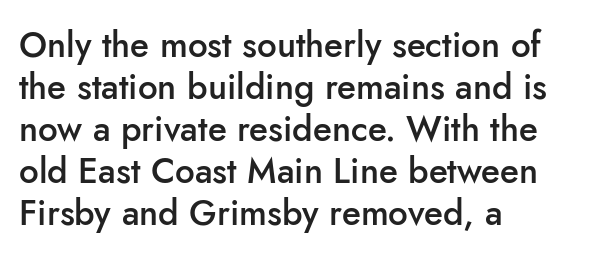
The image shows 35 px semibold sans-serif type, upright; set left-aligned, line spacing 1.2x, normal letter spacing, not underlined; low stroke contrast and a small x-height.
